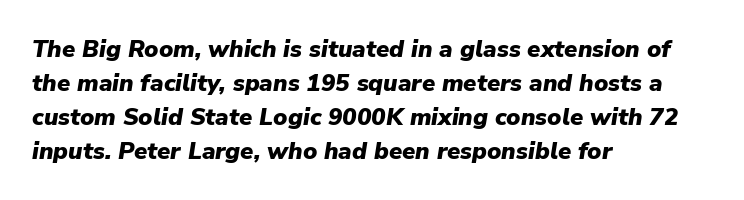
Q: Is the text bold? A: Yes.
Q: Is the text italic (slanted)? A: Yes, it leans right by about 9 degrees.
Q: Is the text underlined? A: No.
Q: How is the paragraph aligned? A: Left-aligned.
Q: Is the spacing between letters normal or unusually wide? A: Normal.
Q: Is the spacing between lines tight, normal or loose? A: Normal.
